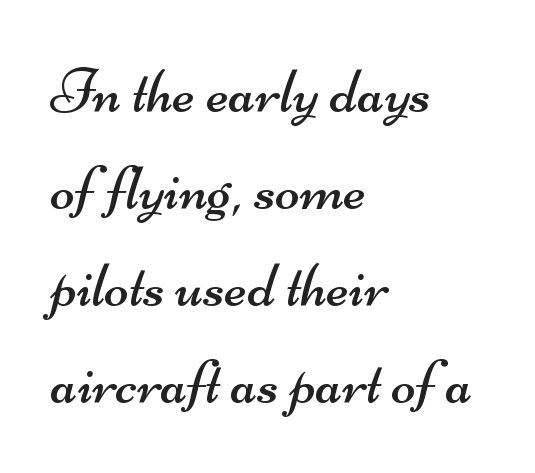
{"serif": "no", "bold": "no", "weight": "regular", "width": "wide", "stroke_contrast": "medium", "x_height": "small", "monospaced": "no", "underline": "no", "align": "left", "line_spacing": "normal", "line_spacing_ratio": 1.49, "letter_spacing": "normal", "letter_spacing_em": 0.0, "glyph_px": 65}
